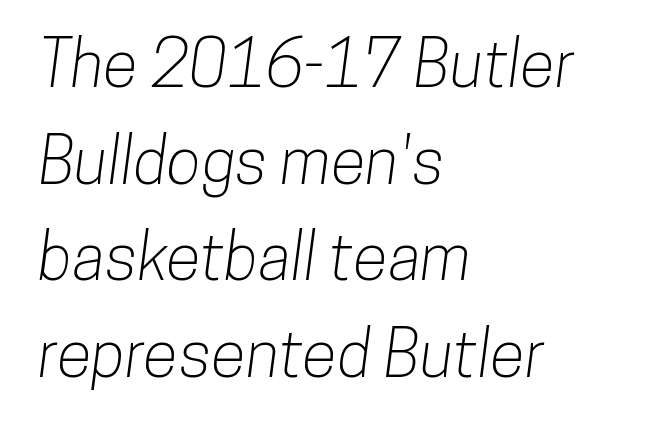
Q: Is the typeface a serif or a sans-serif typeface? A: Sans-serif.
Q: Is the text underlined? A: No.
Q: How is the paragraph aligned? A: Left-aligned.
Q: Is the spacing between letters normal or unusually wide? A: Normal.
Q: Is the spacing between lines tight, normal or loose? A: Normal.
Q: Width (condensed, normal, or wide)? A: Condensed.
Q: Stroke contrast? A: Low.
Q: x-height? A: Medium.
Q: Monospaced? A: No.
